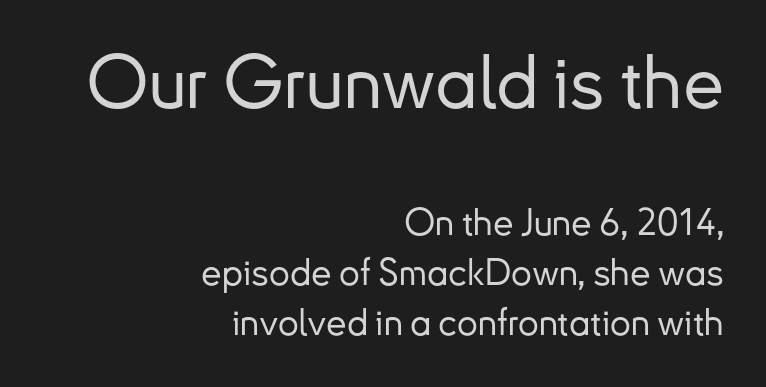
{"serif": "no", "italic": "no", "width": "normal", "stroke_contrast": "low", "x_height": "small", "monospaced": "no", "underline": "no", "align": "right", "line_spacing": "normal", "line_spacing_ratio": 1.36, "letter_spacing": "normal", "letter_spacing_em": 0.0, "larger_block": "first", "size_ratio": 2.0, "glyph_px": 74}
